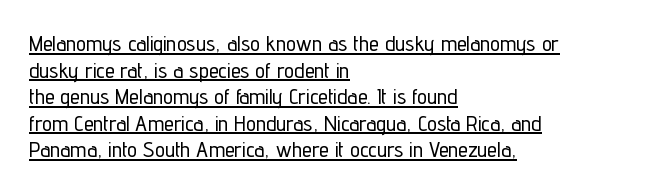
The image shows 22 px text type, upright; set left-aligned, line spacing 1.21x, normal letter spacing, underlined.
